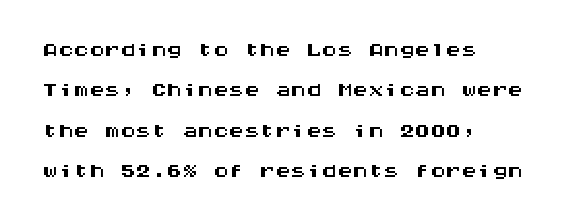
The image shows 31 px wide sans-serif type, upright, monospaced; set left-aligned, normal line spacing (1.3x), normal letter spacing, not underlined; medium stroke contrast and a large x-height.
